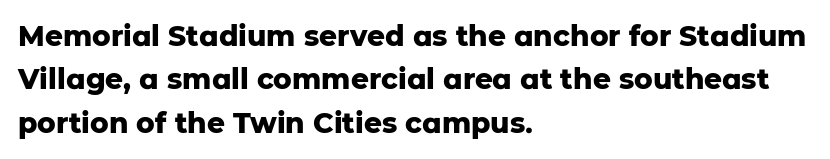
{"serif": "no", "italic": "no", "bold": "yes", "weight": "heavy", "width": "normal", "stroke_contrast": "low", "x_height": "medium", "monospaced": "no", "underline": "no", "align": "left", "line_spacing": "normal", "line_spacing_ratio": 1.55, "letter_spacing": "normal", "letter_spacing_em": 0.0, "glyph_px": 28}
